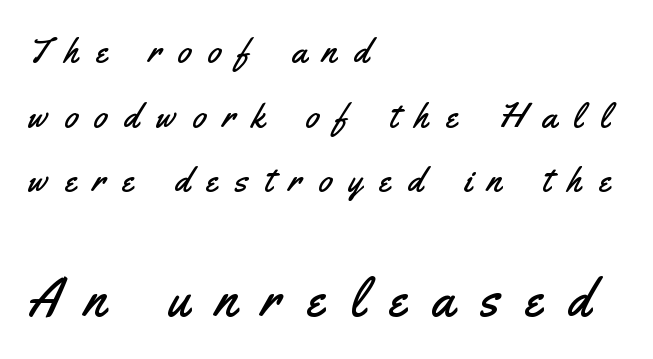
The image shows 53 px condensed sans-serif type; set left-aligned, line spacing 1.85x, unusually wide letter spacing (+0.49 em), not underlined; the second (bottom) block is 1.51x larger; medium stroke contrast and a small x-height.
